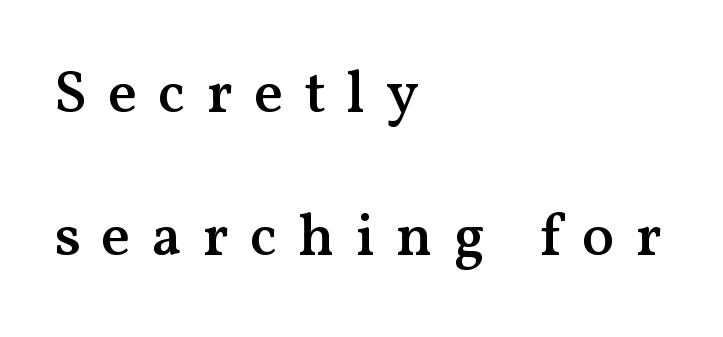
Q: Is the text bold? A: Semi-bold.
Q: Is the text italic (slanted)? A: No, it is upright.
Q: Is the typeface a serif or a sans-serif typeface? A: Serif.
Q: Is the text underlined? A: No.
Q: How is the paragraph aligned? A: Left-aligned.
Q: Is the spacing between letters normal or unusually wide? A: Unusually wide.
Q: Is the spacing between lines tight, normal or loose? A: Loose.
Q: Width (condensed, normal, or wide)? A: Normal.
Q: Stroke contrast? A: Medium.
Q: x-height? A: Medium.
Q: Monospaced? A: No.
